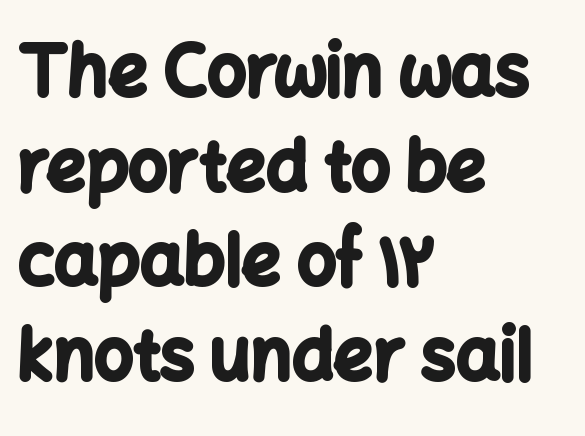
{"serif": "no", "italic": "no", "bold": "yes", "weight": "bold", "width": "normal", "stroke_contrast": "low", "x_height": "medium", "monospaced": "no", "underline": "no", "align": "left", "line_spacing": "normal", "line_spacing_ratio": 1.37, "letter_spacing": "normal", "letter_spacing_em": 0.0, "glyph_px": 69}
